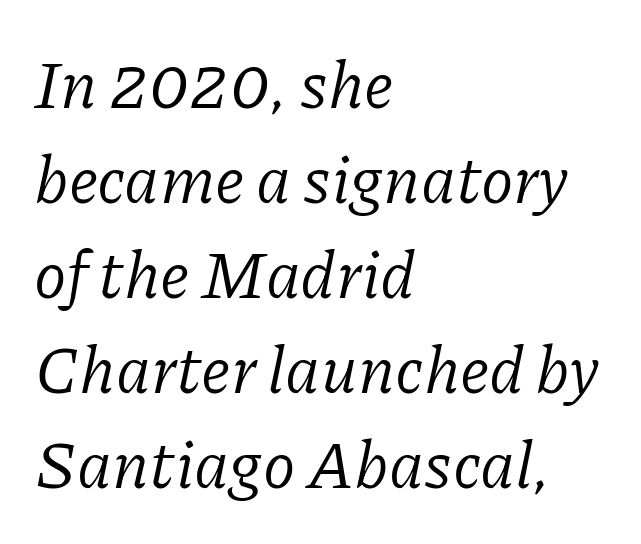
{"serif": "yes", "italic": "yes", "lean": "right", "slant_degrees": 11, "bold": "no", "weight": "regular", "width": "normal", "stroke_contrast": "low", "x_height": "medium", "monospaced": "no", "underline": "no", "align": "left", "line_spacing": "normal", "line_spacing_ratio": 1.44, "letter_spacing": "normal", "letter_spacing_em": 0.0, "glyph_px": 66}
